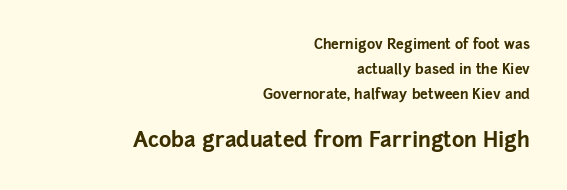
{"italic": "no", "bold": "yes", "underline": "no", "align": "right", "line_spacing_ratio": 1.78, "letter_spacing": "normal", "letter_spacing_em": 0.0, "larger_block": "second", "size_ratio": 1.5, "glyph_px": 21}
